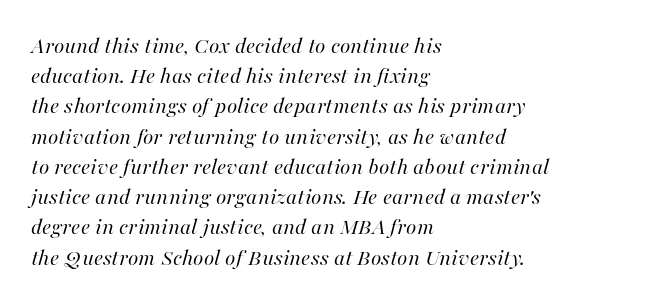
Compared with a typical body face, this is equally light or lighter still. When letters slant like this, we call the style italic. The compositor pushed each line to the left boundary. A bare baseline throughout the passage. The space between consecutive lines is moderate. These lines keep a tight, regular rhythm from letter to letter.
